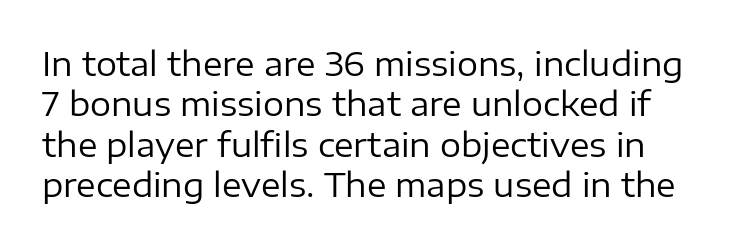
The image shows 33 px regular-weight sans-serif type, upright; set line spacing 1.22x, normal letter spacing, not underlined; low stroke contrast and a medium x-height.
